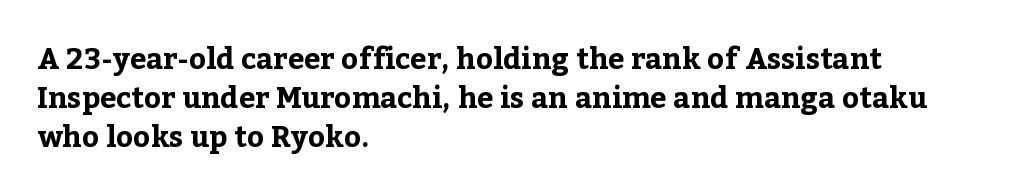
The face used here has the dense, thick strokes of a bold. Check under the words: just untouched page. Between one letter and the next there's only the usual sliver of space. The typesetter chose a ragged-right arrangement here. A typesetter would call this leading conventional body-copy spacing. This rendering employs a face with finishing strokes, i.e., a serif.
